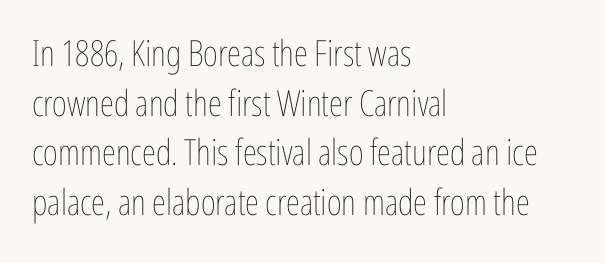
{"italic": "no", "bold": "no", "weight": "thin", "width": "condensed", "stroke_contrast": "low", "x_height": "medium", "monospaced": "no", "underline": "no", "align": "left", "line_spacing": "normal", "line_spacing_ratio": 1.38, "letter_spacing": "normal", "letter_spacing_em": 0.0, "glyph_px": 36}
